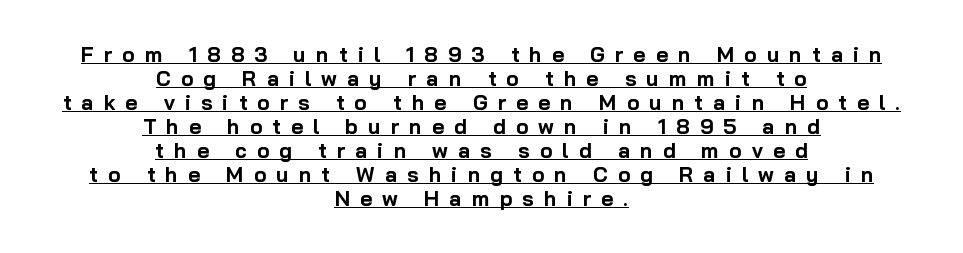
Whoever set this chose condensed vertical rhythm over breathing room. This is the regular roman posture of the typeface. The rendering inserts visible extra space after every character. Where is the straight margin? There isn't one; the lines are centered. Notice how thick the strokes are: this is what a full bold looks like.
